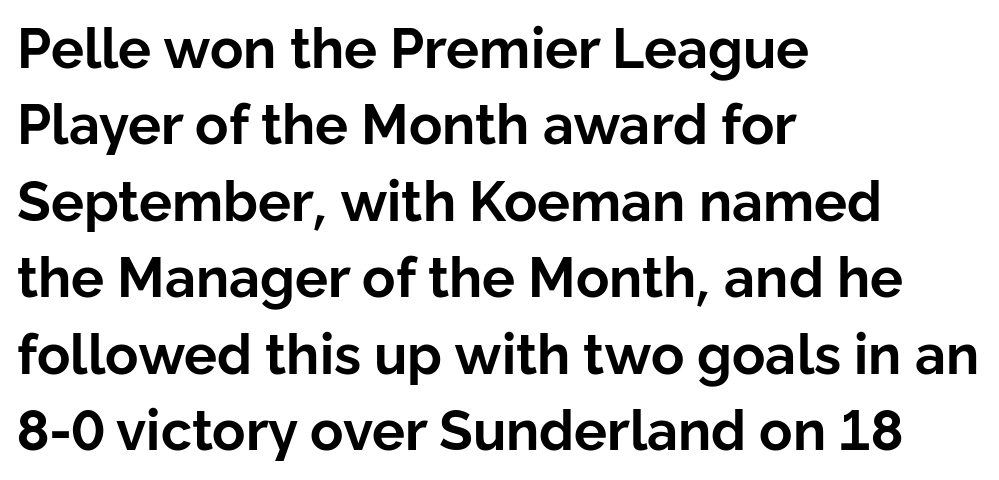
A typesetter would call this proportional, since set widths differ per character. Inter-character spacing is left at the font's built-in metrics. Only glyphs here, with clear space below each row. The passage is arranged the way most books set body copy — flush left. Ordinary non-slanted type is in use. Serif or sans? Sans — the stroke terminals are bare.
